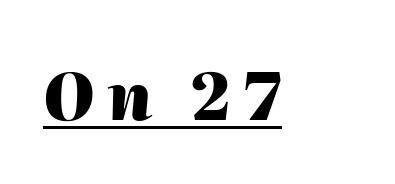
Q: Is the text bold? A: Yes.
Q: Is the text italic (slanted)? A: Yes, it leans right by about 2 degrees.
Q: Is the text underlined? A: Yes.
Q: Is the spacing between letters normal or unusually wide? A: Unusually wide.
Q: Width (condensed, normal, or wide)? A: Normal.
Q: Stroke contrast? A: High.
Q: x-height? A: Medium.
Q: Monospaced? A: No.
